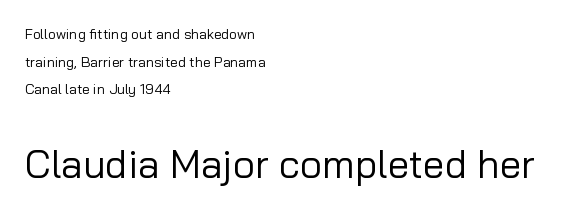
The image shows 39 px regular-weight sans-serif type, upright; set left-aligned, loose line spacing (1.98x), normal letter spacing, not underlined; the second (bottom) block is 2.79x larger; low stroke contrast and a medium x-height.
